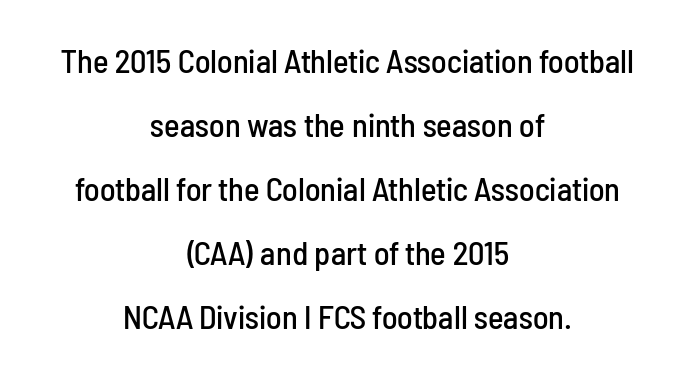
{"serif": "no", "italic": "no", "width": "condensed", "stroke_contrast": "low", "x_height": "medium", "monospaced": "no", "underline": "no", "align": "center", "line_spacing": "loose", "line_spacing_ratio": 1.94, "letter_spacing": "normal", "letter_spacing_em": 0.0, "glyph_px": 33}
